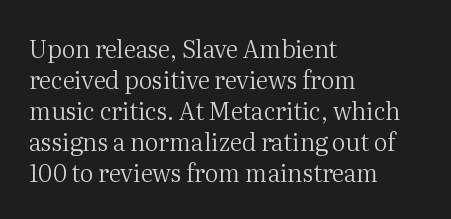
{"italic": "no", "bold": "no", "underline": "no", "align": "left", "line_spacing": "normal", "line_spacing_ratio": 1.29, "letter_spacing": "normal", "letter_spacing_em": 0.0, "glyph_px": 24}
